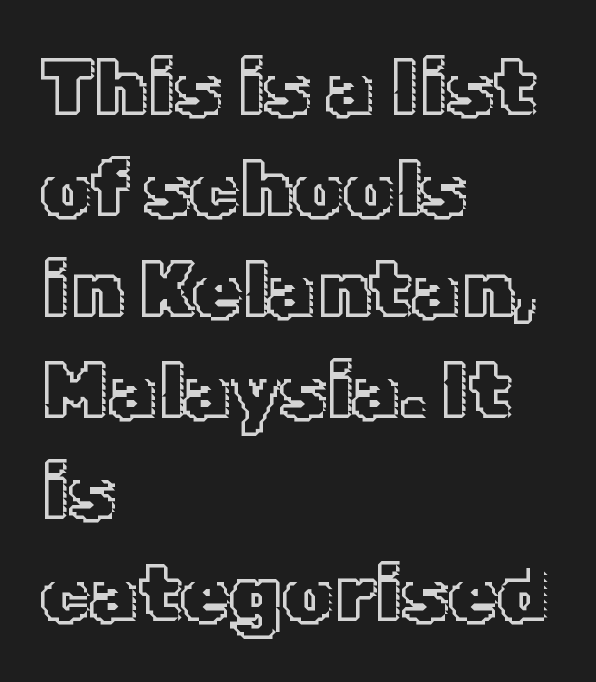
The foot of each line stays bare and open. Each line starts at the same left margin while the right side varies. Reading down the column, the eye jumps a familiar distance to each next line. Looks like regular typesetting: each glyph gets only the width it needs. Words appear dense and cohesive because spacing is normal.
